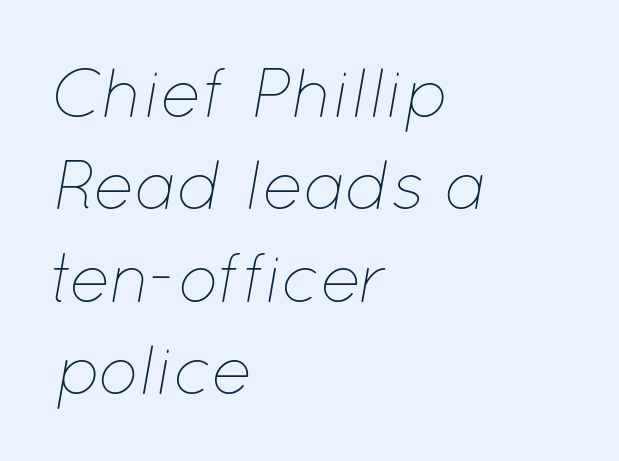
{"italic": "yes", "lean": "right", "slant_degrees": 12, "bold": "no", "weight": "thin", "width": "normal", "stroke_contrast": "low", "x_height": "medium", "monospaced": "no", "underline": "no", "align": "left", "line_spacing": "normal", "line_spacing_ratio": 1.34, "letter_spacing": "normal", "letter_spacing_em": 0.0, "glyph_px": 69}
